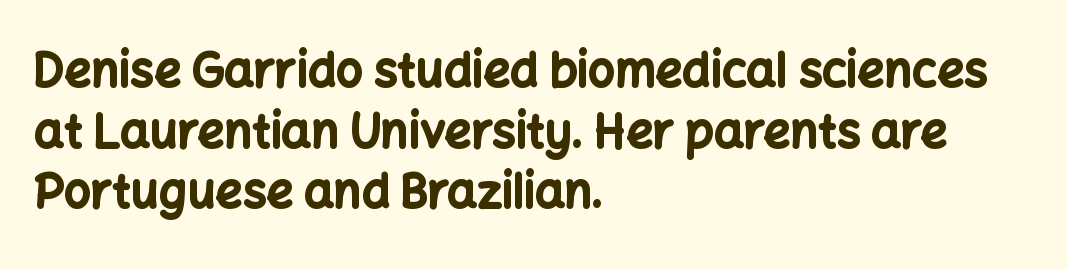
{"serif": "no", "italic": "no", "bold": "yes", "weight": "bold", "width": "normal", "stroke_contrast": "low", "x_height": "medium", "monospaced": "no", "underline": "no", "align": "left", "line_spacing": "normal", "line_spacing_ratio": 1.29, "letter_spacing": "normal", "letter_spacing_em": 0.0, "glyph_px": 47}
